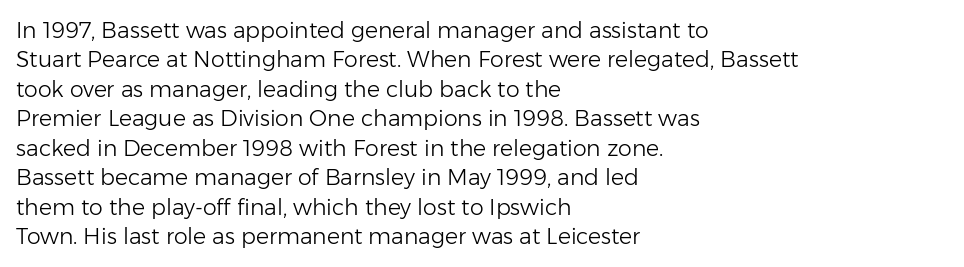
Q: Is the text bold? A: No.
Q: Is the text italic (slanted)? A: No, it is upright.
Q: Is the text underlined? A: No.
Q: How is the paragraph aligned? A: Left-aligned.
Q: Is the spacing between letters normal or unusually wide? A: Normal.
Q: Is the spacing between lines tight, normal or loose? A: Normal.
